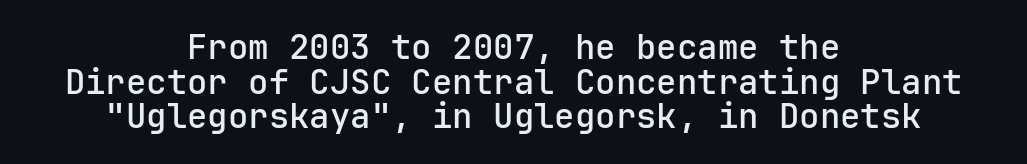
{"serif": "no", "italic": "no", "width": "normal", "stroke_contrast": "low", "x_height": "medium", "monospaced": "yes", "underline": "no", "align": "center", "line_spacing": "tight", "line_spacing_ratio": 1.02, "letter_spacing": "normal", "letter_spacing_em": 0.0, "glyph_px": 34}
